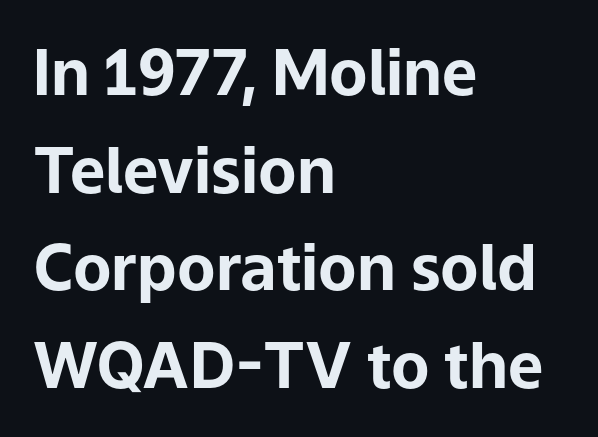
{"serif": "no", "italic": "no", "bold": "yes", "weight": "bold", "width": "normal", "stroke_contrast": "low", "x_height": "medium", "monospaced": "no", "underline": "no", "align": "left", "line_spacing": "normal", "line_spacing_ratio": 1.55, "letter_spacing": "normal", "letter_spacing_em": 0.0, "glyph_px": 63}
